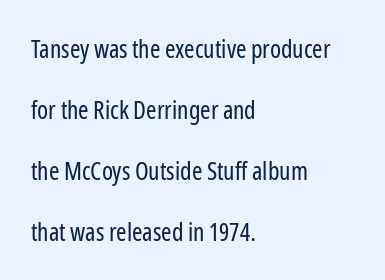
A typesetter would call this zero additional tracking. Letters have the restrained weight of plain body copy at most. Unmarked baselines from the first word to the last. Teacher's note: observe the even left margin — that is flush-left alignment.
